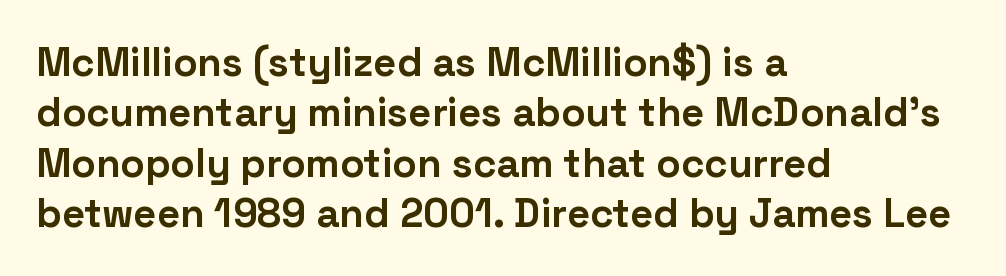
The image shows 40 px bold sans-serif type, upright; set left-aligned, normal line spacing (1.26x), normal letter spacing, not underlined; low stroke contrast and a medium x-height.
